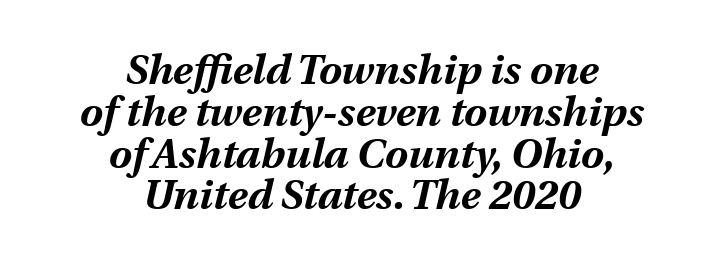
The image shows 41 px bold type, italic (leaning right); set centered, tight line spacing (1.02x), normal letter spacing, not underlined; medium stroke contrast and a medium x-height.
